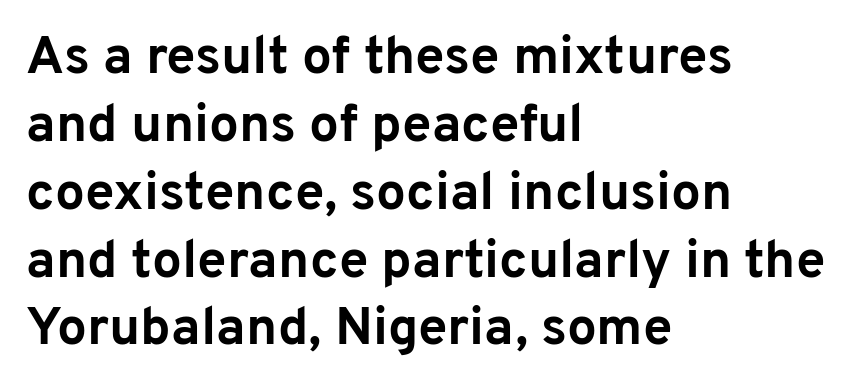
Alignment: flush left. The passage shown is not underscored anywhere. This is the regular roman posture of the typeface. Look at the stroke-to-counter ratio: heavy, a bold.
